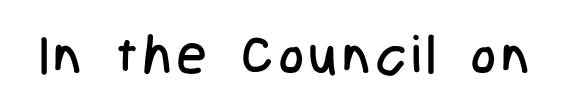
Beneath every word, the page is bare. You can tell from the bare stems that sans-serif type was used. Weight: in the light-to-regular range. In terms of posture, this sample is upright. Character widths vary here, with narrow letters taking less room than wide ones.
